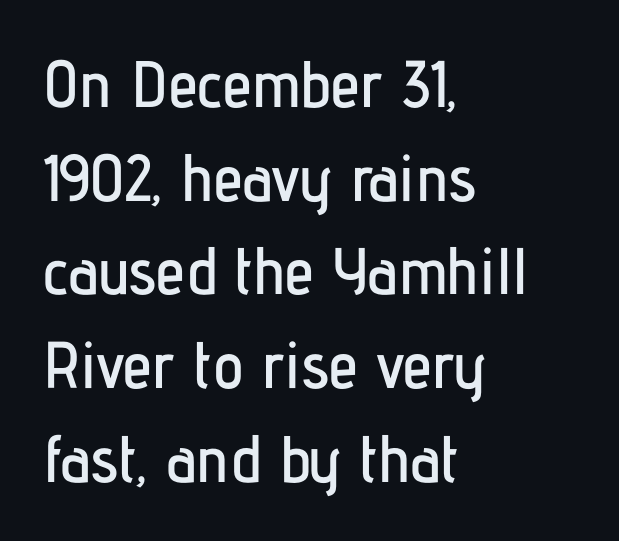
The image shows 66 px condensed sans-serif type, upright; set left-aligned, normal line spacing (1.42x), normal letter spacing, not underlined; low stroke contrast and a medium x-height.
